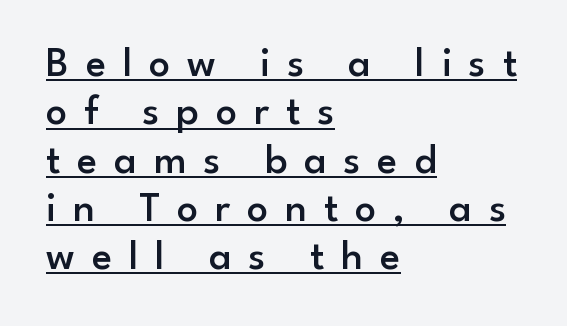
Q: Is the text bold? A: Semi-bold.
Q: Is the text italic (slanted)? A: No, it is upright.
Q: Is the typeface a serif or a sans-serif typeface? A: Sans-serif.
Q: Is the text underlined? A: Yes.
Q: How is the paragraph aligned? A: Left-aligned.
Q: Is the spacing between letters normal or unusually wide? A: Unusually wide.
Q: Is the spacing between lines tight, normal or loose? A: Tight.
Q: Width (condensed, normal, or wide)? A: Normal.
Q: Stroke contrast? A: Low.
Q: x-height? A: Small.
Q: Monospaced? A: No.
